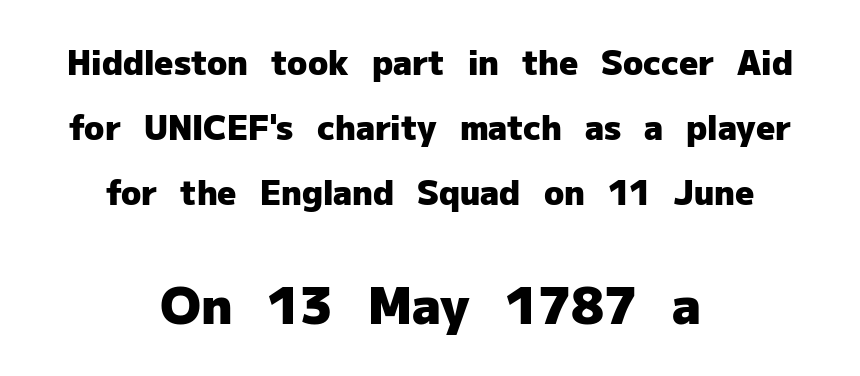
Q: Is the text bold? A: Yes.
Q: Is the text italic (slanted)? A: No, it is upright.
Q: Is the typeface a serif or a sans-serif typeface? A: Sans-serif.
Q: Is the text underlined? A: No.
Q: How is the paragraph aligned? A: Centered.
Q: Is the spacing between letters normal or unusually wide? A: Normal.
Q: Is the spacing between lines tight, normal or loose? A: Loose.
Q: Which block of text is set in a larger size, the first (top) or the second (bottom)? A: The second (bottom) one.
Q: Width (condensed, normal, or wide)? A: Normal.
Q: Stroke contrast? A: Low.
Q: x-height? A: Medium.
Q: Monospaced? A: No.
